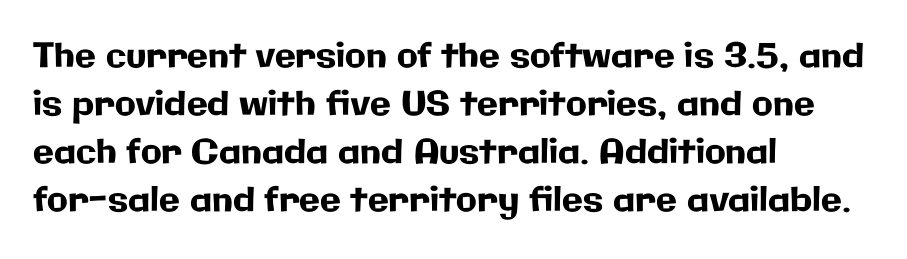
Q: Is the text italic (slanted)? A: No, it is upright.
Q: Is the typeface a serif or a sans-serif typeface? A: Sans-serif.
Q: Is the text underlined? A: No.
Q: How is the paragraph aligned? A: Left-aligned.
Q: Is the spacing between letters normal or unusually wide? A: Normal.
Q: Is the spacing between lines tight, normal or loose? A: Normal.
Q: Width (condensed, normal, or wide)? A: Normal.
Q: Stroke contrast? A: Low.
Q: x-height? A: Medium.
Q: Monospaced? A: No.
